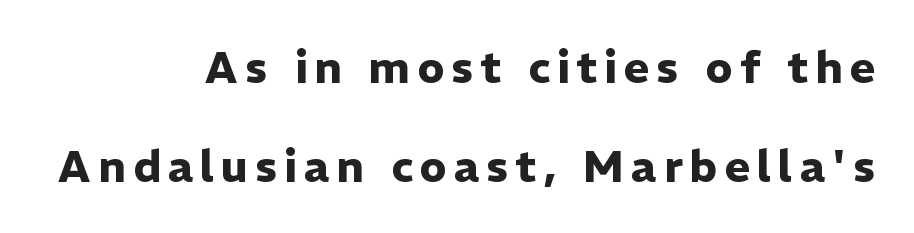
The image shows 44 px heavy sans-serif type, upright; set right-aligned, loose line spacing (2.24x), not underlined; low stroke contrast and a medium x-height.
